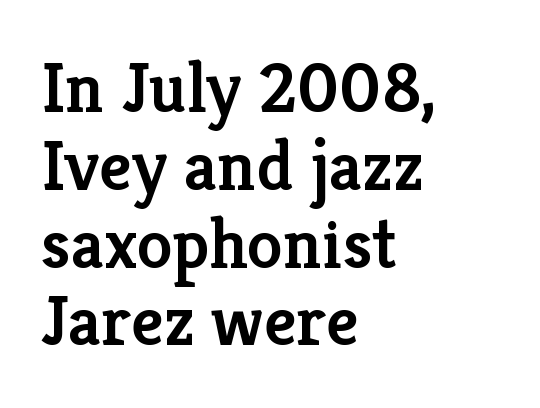
Q: Is the text bold? A: Semi-bold.
Q: Is the text italic (slanted)? A: No, it is upright.
Q: Is the typeface a serif or a sans-serif typeface? A: Serif.
Q: Is the text underlined? A: No.
Q: How is the paragraph aligned? A: Left-aligned.
Q: Is the spacing between letters normal or unusually wide? A: Normal.
Q: Is the spacing between lines tight, normal or loose? A: Tight.
Q: Width (condensed, normal, or wide)? A: Normal.
Q: Stroke contrast? A: Low.
Q: x-height? A: Medium.
Q: Monospaced? A: No.
